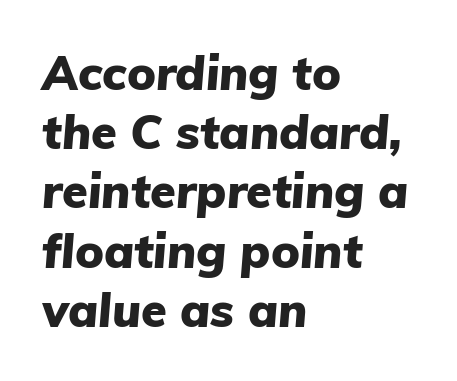
{"italic": "yes", "lean": "right", "slant_degrees": 5, "bold": "yes", "weight": "heavy", "width": "normal", "stroke_contrast": "low", "x_height": "medium", "monospaced": "no", "underline": "no", "align": "left", "line_spacing": "normal", "line_spacing_ratio": 1.26, "letter_spacing": "normal", "letter_spacing_em": 0.0, "glyph_px": 47}
